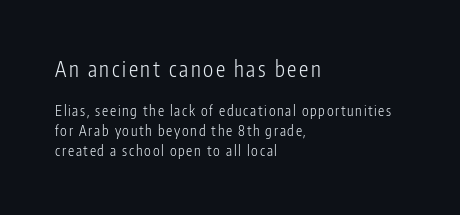
Q: Is the text bold? A: No.
Q: Is the text italic (slanted)? A: No, it is upright.
Q: Is the text underlined? A: No.
Q: How is the paragraph aligned? A: Left-aligned.
Q: Is the spacing between lines tight, normal or loose? A: Normal.
Q: Which block of text is set in a larger size, the first (top) or the second (bottom)? A: The first (top) one.
